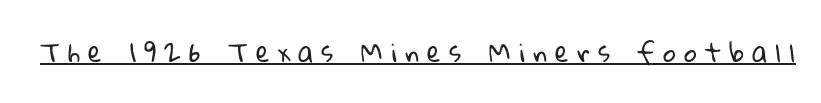
The image shows 25 px text type; set unusually wide letter spacing (+0.33 em), underlined.
